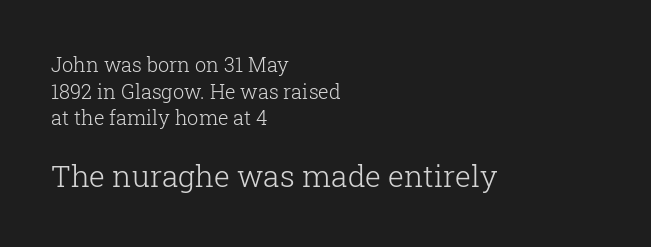
Q: Is the text bold? A: No.
Q: Is the text italic (slanted)? A: No, it is upright.
Q: Is the typeface a serif or a sans-serif typeface? A: Serif.
Q: Is the text underlined? A: No.
Q: How is the paragraph aligned? A: Left-aligned.
Q: Is the spacing between letters normal or unusually wide? A: Normal.
Q: Is the spacing between lines tight, normal or loose? A: Normal.
Q: Which block of text is set in a larger size, the first (top) or the second (bottom)? A: The second (bottom) one.
Q: Width (condensed, normal, or wide)? A: Normal.
Q: Stroke contrast? A: Low.
Q: x-height? A: Medium.
Q: Monospaced? A: No.
